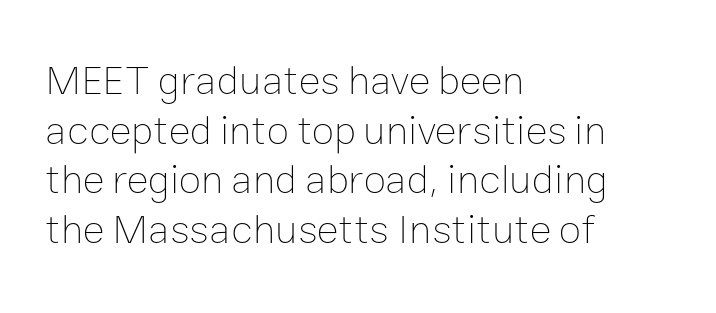
Q: Is the text bold? A: No.
Q: Is the text italic (slanted)? A: No, it is upright.
Q: Is the text underlined? A: No.
Q: How is the paragraph aligned? A: Left-aligned.
Q: Is the spacing between letters normal or unusually wide? A: Normal.
Q: Width (condensed, normal, or wide)? A: Normal.
Q: Stroke contrast? A: Low.
Q: x-height? A: Medium.
Q: Monospaced? A: No.
